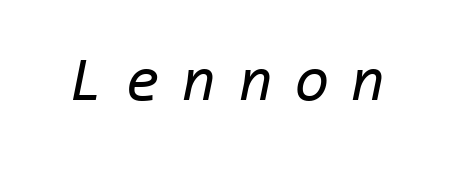
{"italic": "yes", "lean": "right", "slant_degrees": 11, "bold": "no", "weight": "regular", "width": "normal", "stroke_contrast": "low", "x_height": "medium", "monospaced": "yes", "underline": "no", "letter_spacing": "wide", "letter_spacing_em": 0.36, "glyph_px": 62}
